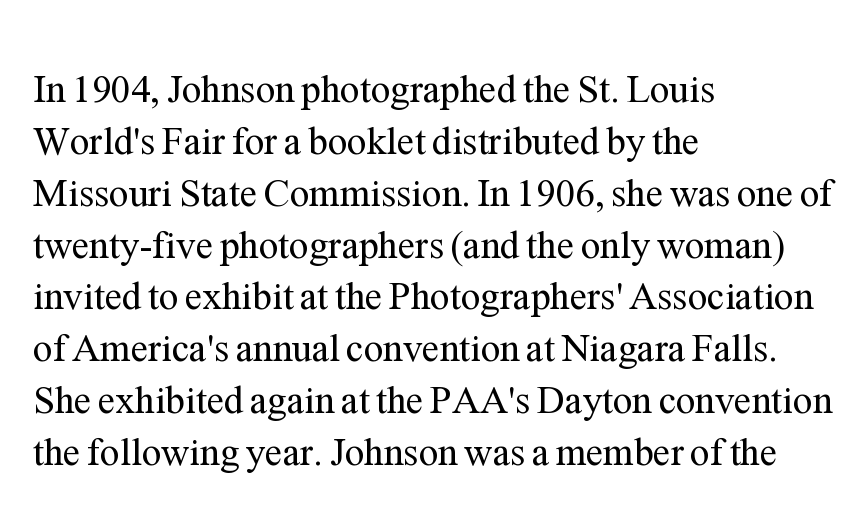
{"serif": "yes", "italic": "no", "bold": "no", "weight": "regular", "width": "normal", "stroke_contrast": "medium", "x_height": "medium", "monospaced": "no", "underline": "no", "align": "left", "line_spacing": "normal", "line_spacing_ratio": 1.33, "letter_spacing": "normal", "letter_spacing_em": 0.0, "glyph_px": 39}
